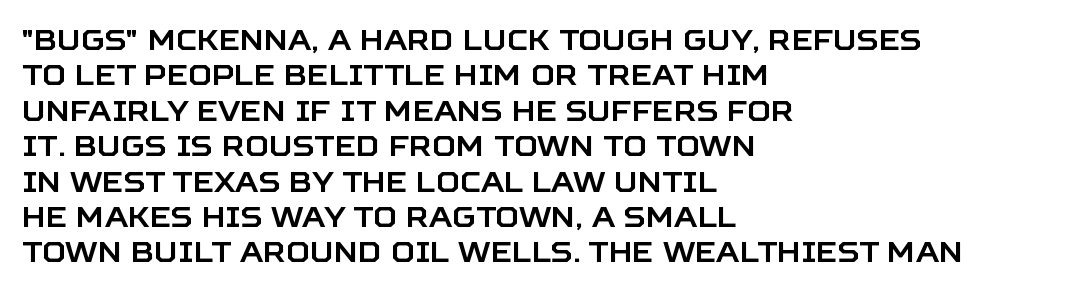
The letters advance in unequal steps, a hallmark of proportional type. This sample uses plain, unmodified letter spacing. Regarding serifs, this sample does without them. Decoration check: the copy has no underline.
